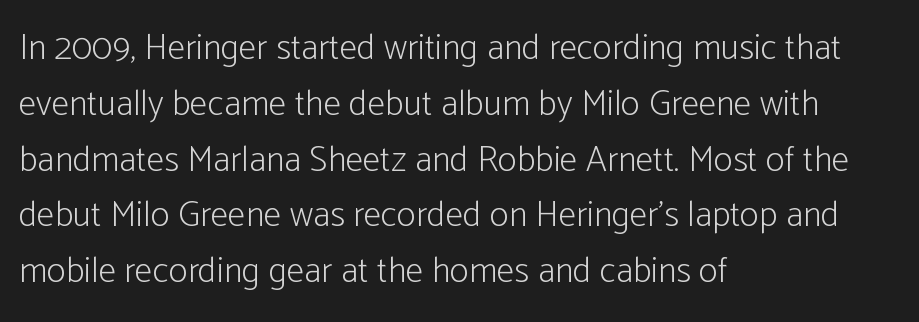
{"serif": "no", "italic": "no", "bold": "no", "weight": "light", "width": "condensed", "stroke_contrast": "low", "x_height": "medium", "monospaced": "no", "underline": "no", "align": "left", "line_spacing": "normal", "line_spacing_ratio": 1.55, "letter_spacing": "normal", "letter_spacing_em": 0.0, "glyph_px": 36}
